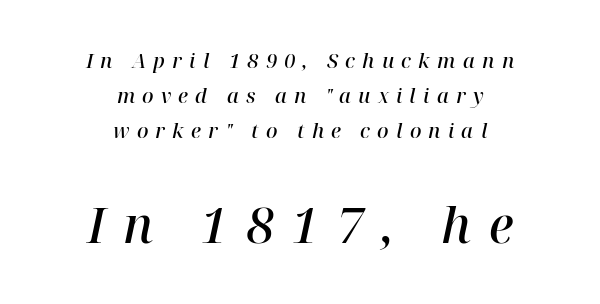
{"serif": "yes", "italic": "yes", "lean": "right", "slant_degrees": 12, "bold": "semi", "weight": "semibold", "width": "normal", "stroke_contrast": "high", "x_height": "medium", "monospaced": "no", "underline": "no", "align": "center", "line_spacing_ratio": 1.74, "letter_spacing": "wide", "letter_spacing_em": 0.36, "larger_block": "second", "size_ratio": 2.45, "glyph_px": 49}
